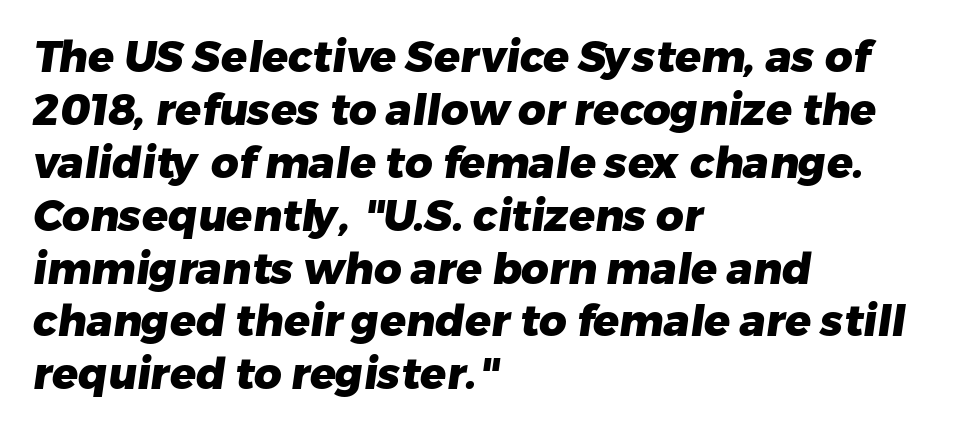
{"serif": "no", "bold": "yes", "weight": "heavy", "width": "normal", "stroke_contrast": "low", "x_height": "medium", "monospaced": "no", "underline": "no", "align": "left", "line_spacing_ratio": 1.23, "letter_spacing": "normal", "letter_spacing_em": 0.0, "glyph_px": 43}
